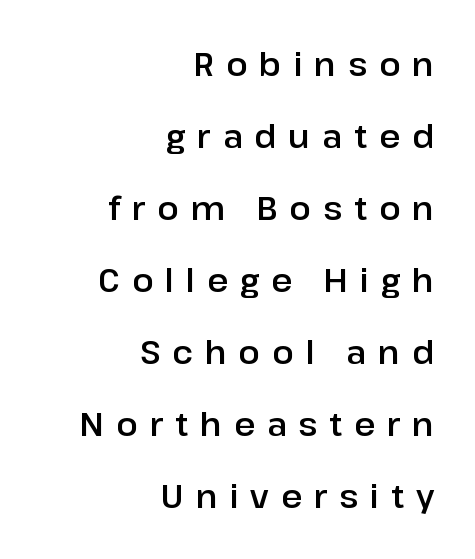
The image shows 32 px sans-serif type, upright; set right-aligned, loose line spacing (2.25x), unusually wide letter spacing (+0.37 em), not underlined; low stroke contrast and a medium x-height.
